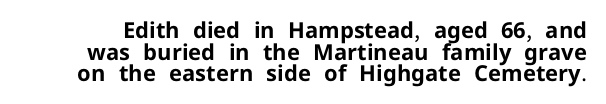
The letterforms sit shoulder to shoulder at normal distance. Only glyphs here, with clear space below each row. Posture: straight, roman, zero tilt. Look at the stroke-to-counter ratio: heavy, a bold. Quick note: interline space is minimal.
